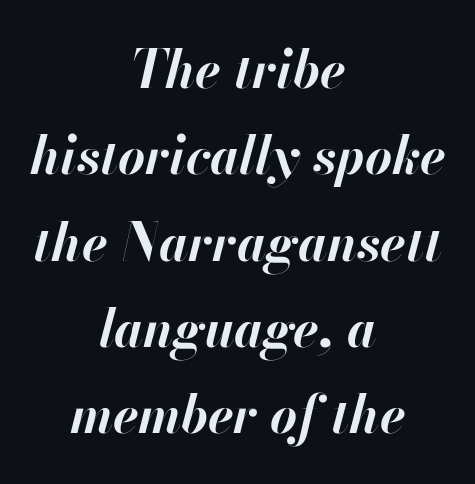
{"italic": "yes", "lean": "right", "slant_degrees": 13, "bold": "yes", "weight": "bold", "width": "normal", "stroke_contrast": "high", "x_height": "small", "monospaced": "no", "underline": "no", "align": "center", "line_spacing": "normal", "line_spacing_ratio": 1.66, "letter_spacing": "normal", "letter_spacing_em": 0.0, "glyph_px": 52}
